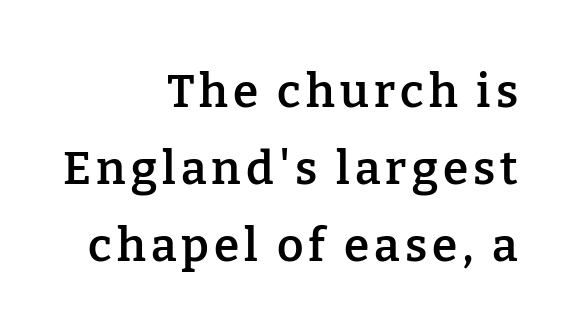
Varying glyph widths throughout — classic text-font behaviour. The words here are not underlined. These lines stack with their right ends in a neat column. The typography opts for an upright posture over an oblique one. Look at the bottom of the vertical strokes: they flare into serifs here.
